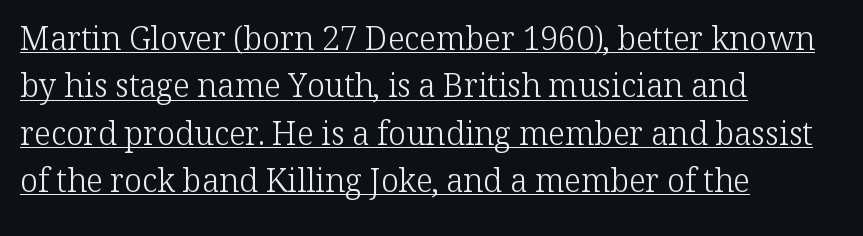
The image shows 32 px light serif type, upright; set left-aligned, normal line spacing (1.48x), normal letter spacing, underlined; low stroke contrast and a medium x-height.
